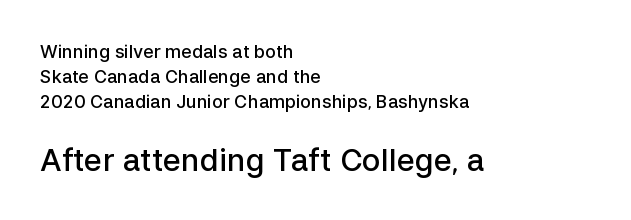
The second block has been scaled up relative to the first. The letters are semibold — heavier than regular but short of a full bold. You could call the tracking neutral — neither tight nor loose. The vertical gap from one line to the next is medium. It's the straight-up-and-down kind of type. Varying glyph widths throughout — classic text-font behaviour.
